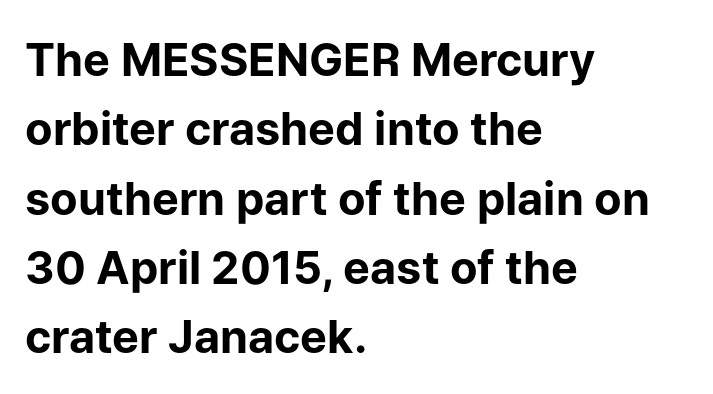
These words are printed bold, with thick strokes throughout. Successive baselines arrive at the customary interval. You can tell it's not italic because the verticals are truly vertical. Unlike a traditional serif, this face leaves its strokes unadorned.
